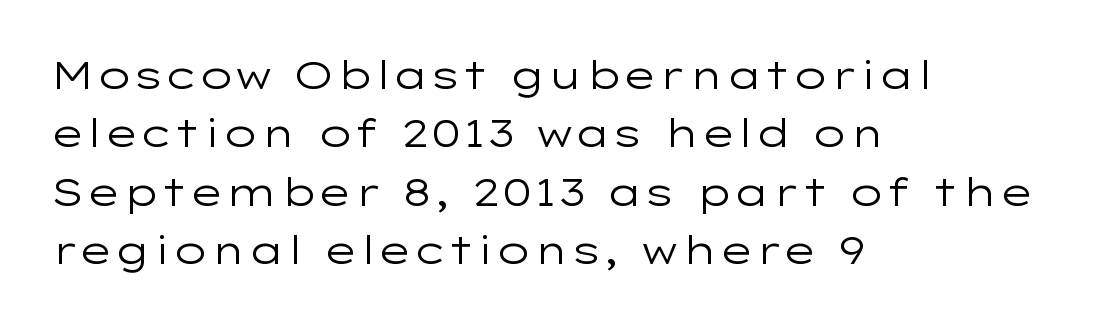
Q: Is the text bold? A: No.
Q: Is the text italic (slanted)? A: No, it is upright.
Q: Is the typeface a serif or a sans-serif typeface? A: Sans-serif.
Q: Is the text underlined? A: No.
Q: How is the paragraph aligned? A: Left-aligned.
Q: Is the spacing between letters normal or unusually wide? A: Normal.
Q: Is the spacing between lines tight, normal or loose? A: Normal.
Q: Width (condensed, normal, or wide)? A: Wide.
Q: Stroke contrast? A: Low.
Q: x-height? A: Medium.
Q: Monospaced? A: No.
